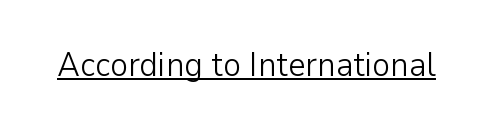
The image shows 34 px light sans-serif type, upright; set normal letter spacing, underlined; low stroke contrast and a medium x-height.
